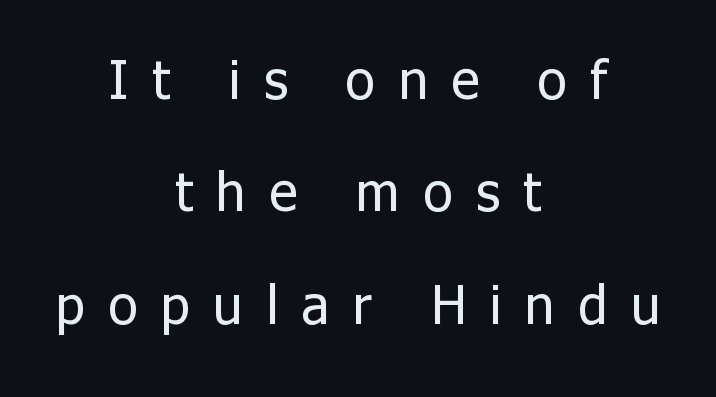
Honestly, there is no underline to notice here at all. Honestly, the letter spacing is so wide it's the main thing you notice. The face used here is proportionally spaced, like ordinary book or web type. Where is the straight margin? There isn't one; the lines are centered.
